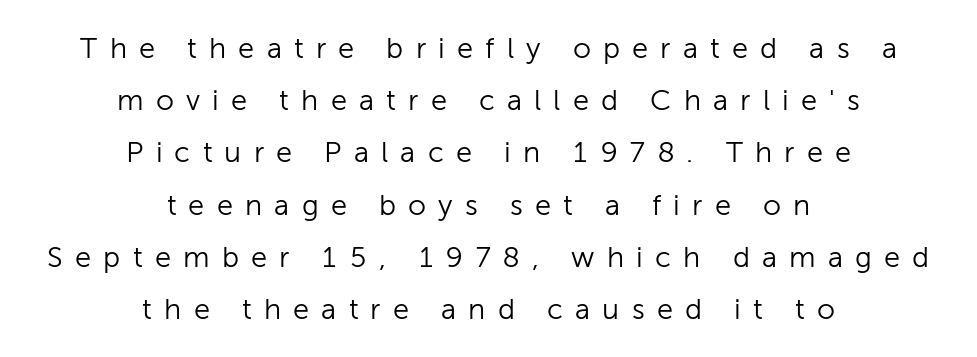
Where is the straight margin? There isn't one; the lines are centered. The letters are spread apart with noticeably loose tracking. Unbolded letterforms with no extra heft. A typesetter would call this proportional, since set widths differ per character.
